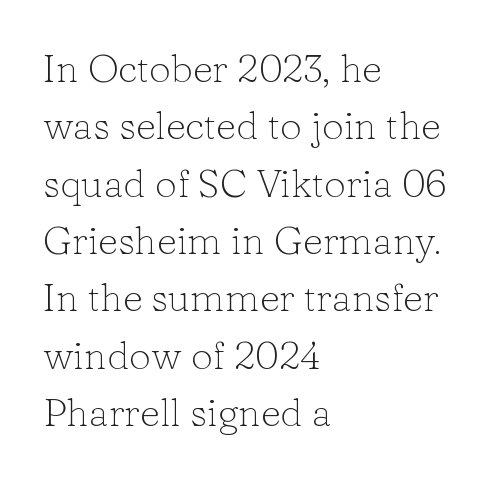
The image shows 39 px light serif type, upright; set left-aligned, normal line spacing (1.47x), normal letter spacing, not underlined; low stroke contrast and a medium x-height.
